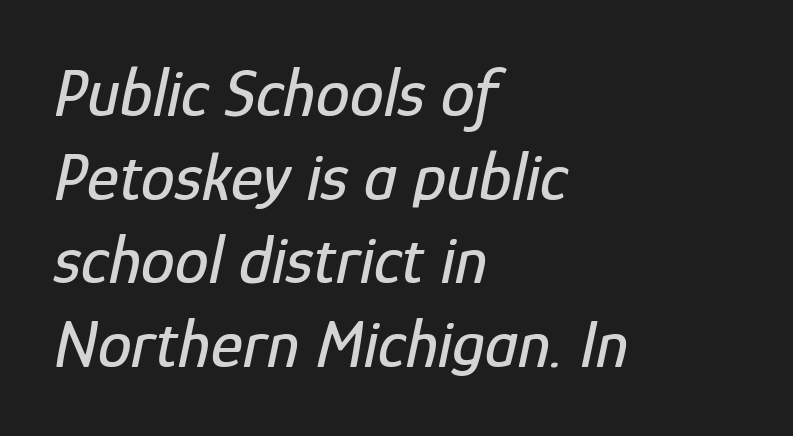
{"italic": "yes", "lean": "right", "slant_degrees": 12, "width": "condensed", "stroke_contrast": "low", "x_height": "medium", "monospaced": "no", "underline": "no", "align": "left", "line_spacing_ratio": 1.23, "letter_spacing": "normal", "letter_spacing_em": 0.0, "glyph_px": 68}
